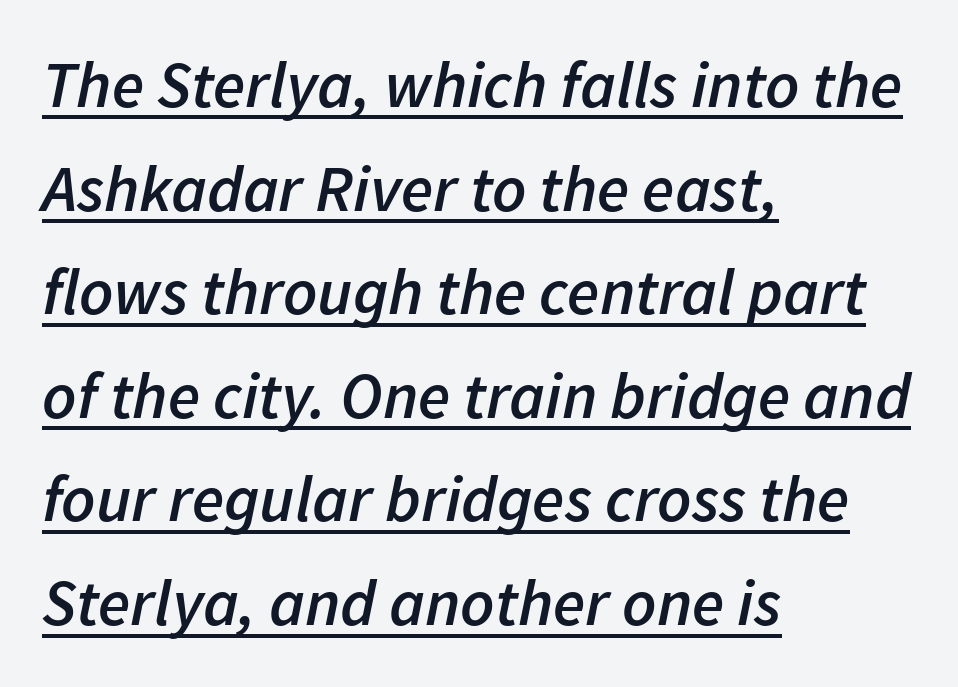
Q: Is the text bold? A: Semi-bold.
Q: Is the text italic (slanted)? A: Yes, it leans right by about 11 degrees.
Q: Is the text underlined? A: Yes.
Q: How is the paragraph aligned? A: Left-aligned.
Q: Is the spacing between letters normal or unusually wide? A: Normal.
Q: Is the spacing between lines tight, normal or loose? A: Normal.
Q: Width (condensed, normal, or wide)? A: Normal.
Q: Stroke contrast? A: Low.
Q: x-height? A: Medium.
Q: Monospaced? A: No.
